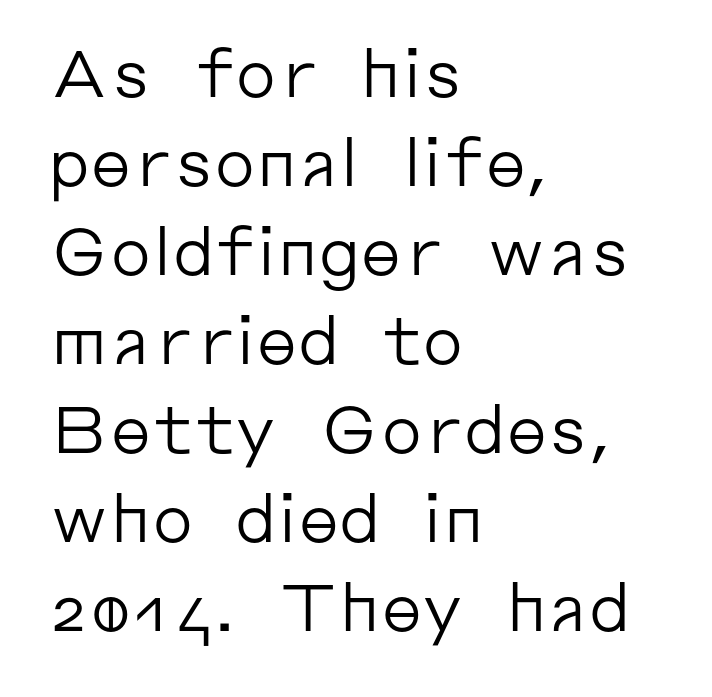
Q: Is the text bold? A: No.
Q: Is the text italic (slanted)? A: No, it is upright.
Q: Is the typeface a serif or a sans-serif typeface? A: Sans-serif.
Q: Is the text underlined? A: No.
Q: How is the paragraph aligned? A: Left-aligned.
Q: Is the spacing between letters normal or unusually wide? A: Normal.
Q: Is the spacing between lines tight, normal or loose? A: Normal.
Q: Width (condensed, normal, or wide)? A: Normal.
Q: Stroke contrast? A: Low.
Q: x-height? A: Medium.
Q: Monospaced? A: No.
